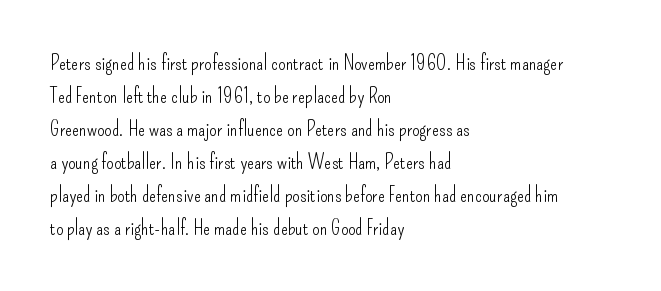
No italicization has been applied; the sample stays upright. This rendering features lettering with no underline. Summary of weight: not heavy and not bold. The typesetter chose a ragged-right arrangement here. The vertical gap from one line to the next is medium.
